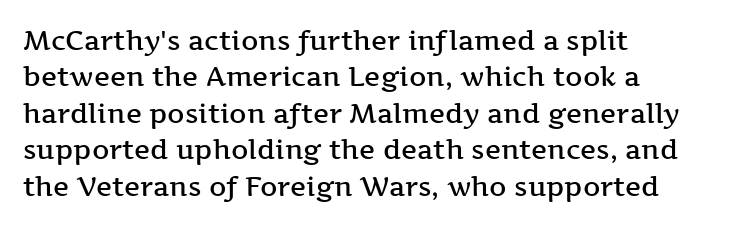
The image shows 27 px text type, upright; set left-aligned, normal line spacing (1.35x), normal letter spacing, not underlined.
